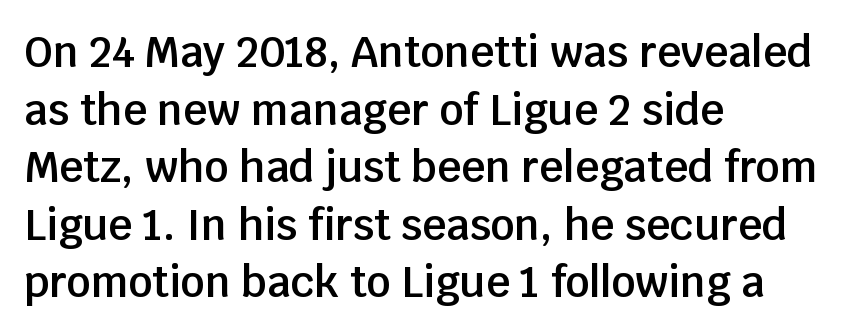
The image shows 42 px semibold sans-serif type, upright; set left-aligned, normal line spacing (1.37x), normal letter spacing, not underlined; low stroke contrast and a large x-height.
